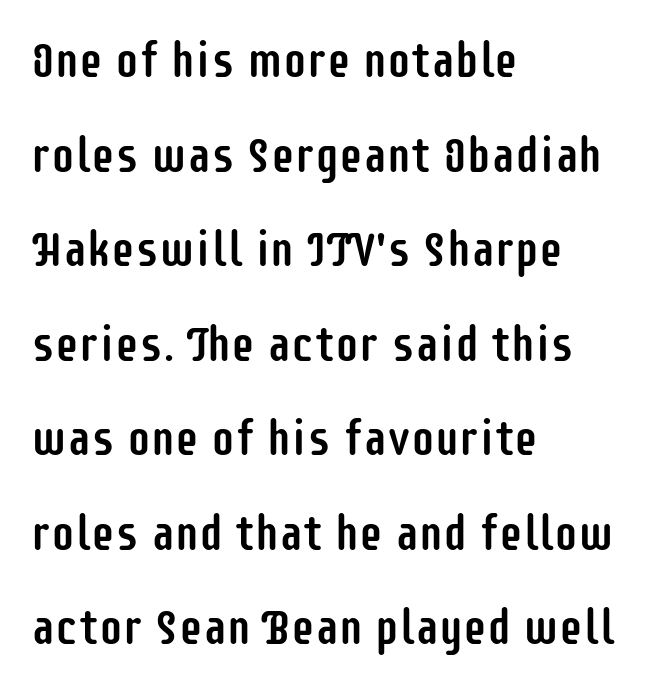
Q: Is the text italic (slanted)? A: No, it is upright.
Q: Is the typeface a serif or a sans-serif typeface? A: Sans-serif.
Q: Is the text underlined? A: No.
Q: How is the paragraph aligned? A: Left-aligned.
Q: Is the spacing between letters normal or unusually wide? A: Normal.
Q: Is the spacing between lines tight, normal or loose? A: Loose.
Q: Width (condensed, normal, or wide)? A: Condensed.
Q: Stroke contrast? A: Low.
Q: x-height? A: Large.
Q: Monospaced? A: No.
